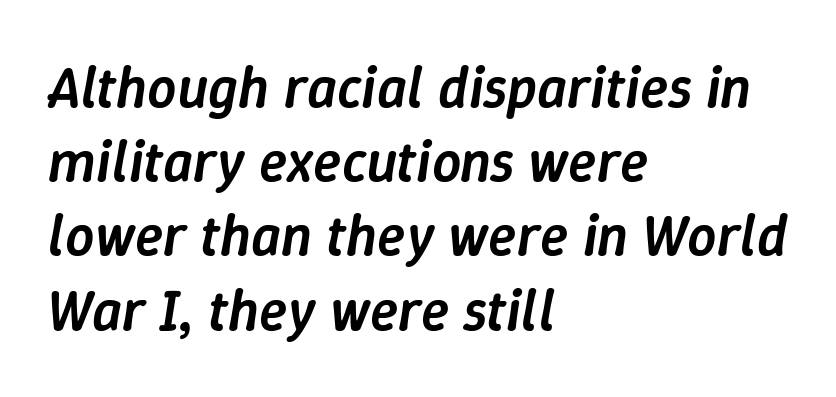
{"italic": "yes", "lean": "right", "slant_degrees": 9, "bold": "semi", "weight": "semibold", "width": "normal", "stroke_contrast": "low", "x_height": "medium", "monospaced": "no", "underline": "no", "align": "left", "line_spacing": "normal", "line_spacing_ratio": 1.28, "letter_spacing": "normal", "letter_spacing_em": 0.0, "glyph_px": 58}
